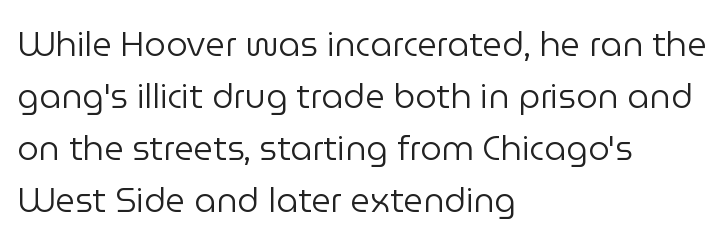
Check where the strokes stop: nothing finishes them off — pure sans. Typeset ragged right — the left edge is the straight one. The weight would be labelled regular, book, light, or lighter still. The passage shown is typed in a proportional face where columns would drift. Posture: upright roman.
